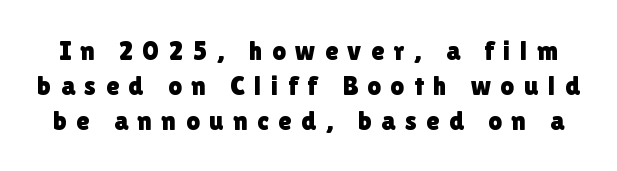
Q: Is the text italic (slanted)? A: No, it is upright.
Q: Is the text underlined? A: No.
Q: Is the spacing between letters normal or unusually wide? A: Unusually wide.
Q: Is the spacing between lines tight, normal or loose? A: Normal.
